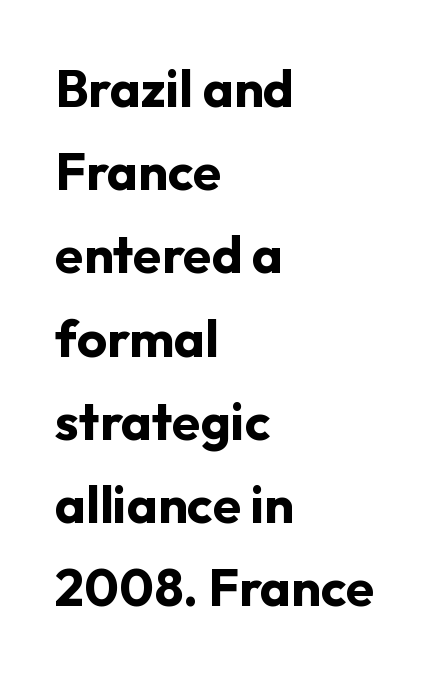
The image shows 52 px bold sans-serif type, upright; set left-aligned, normal line spacing (1.6x), normal letter spacing, not underlined; low stroke contrast and a medium x-height.
